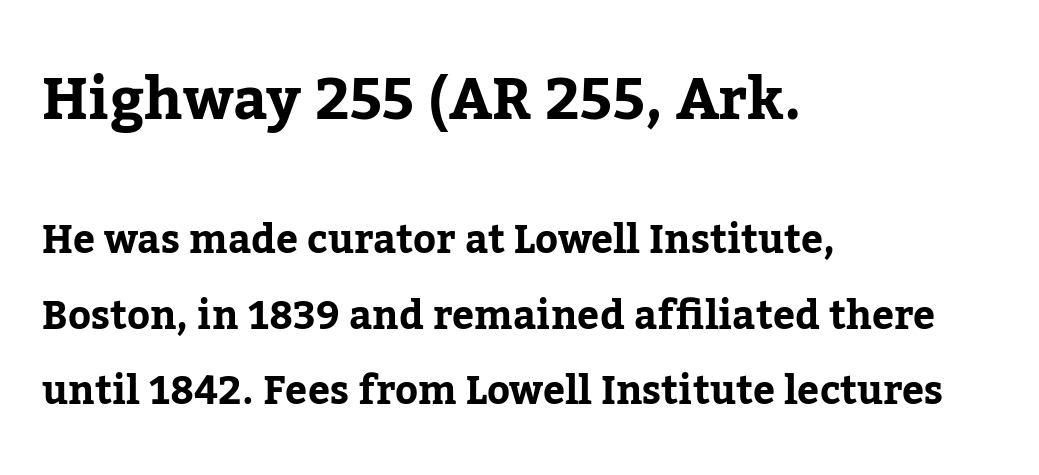
The image shows 58 px bold serif type, upright; set left-aligned, loose line spacing (1.94x), normal letter spacing, not underlined; the first (top) block is 1.49x larger; low stroke contrast and a medium x-height.
